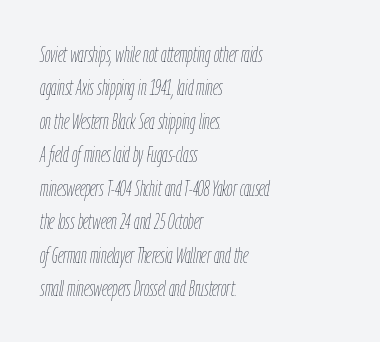
{"italic": "yes", "lean": "right", "slant_degrees": 9, "bold": "no", "underline": "no", "align": "left", "line_spacing": "normal", "line_spacing_ratio": 1.52, "letter_spacing": "normal", "letter_spacing_em": 0.0, "glyph_px": 22}
